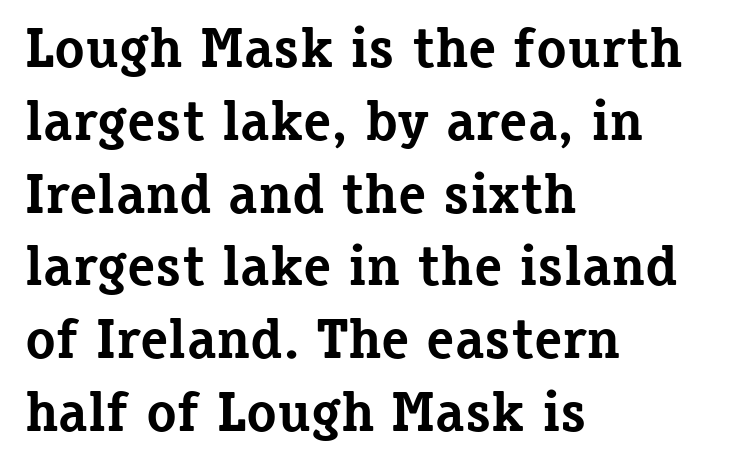
Q: Is the text bold? A: Yes.
Q: Is the text italic (slanted)? A: No, it is upright.
Q: Is the typeface a serif or a sans-serif typeface? A: Serif.
Q: Is the text underlined? A: No.
Q: How is the paragraph aligned? A: Left-aligned.
Q: Is the spacing between letters normal or unusually wide? A: Normal.
Q: Is the spacing between lines tight, normal or loose? A: Normal.
Q: Width (condensed, normal, or wide)? A: Normal.
Q: Stroke contrast? A: Low.
Q: x-height? A: Medium.
Q: Monospaced? A: No.
